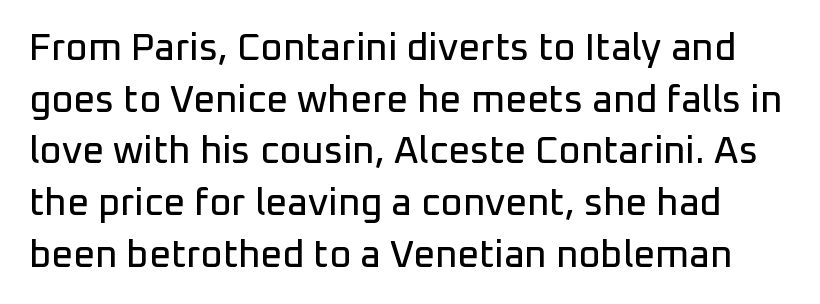
{"serif": "no", "italic": "no", "width": "normal", "stroke_contrast": "low", "x_height": "medium", "monospaced": "no", "underline": "no", "line_spacing": "normal", "line_spacing_ratio": 1.36, "letter_spacing": "normal", "letter_spacing_em": 0.0, "glyph_px": 38}
